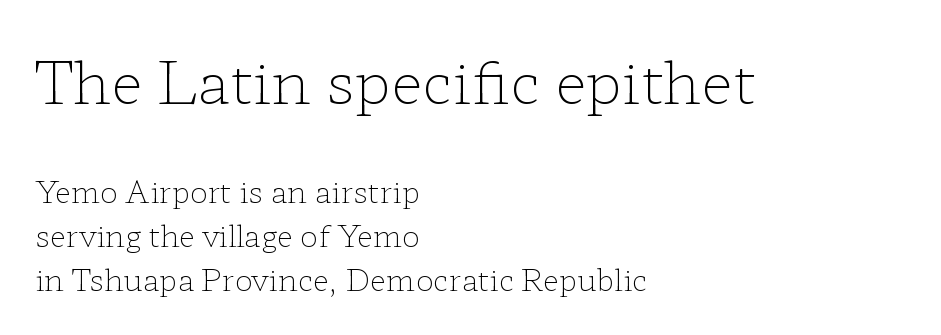
Q: Is the text bold? A: No.
Q: Is the text italic (slanted)? A: No, it is upright.
Q: Is the typeface a serif or a sans-serif typeface? A: Serif.
Q: Is the text underlined? A: No.
Q: How is the paragraph aligned? A: Left-aligned.
Q: Is the spacing between letters normal or unusually wide? A: Normal.
Q: Is the spacing between lines tight, normal or loose? A: Normal.
Q: Which block of text is set in a larger size, the first (top) or the second (bottom)? A: The first (top) one.
Q: Width (condensed, normal, or wide)? A: Wide.
Q: Stroke contrast? A: Low.
Q: x-height? A: Medium.
Q: Monospaced? A: No.
